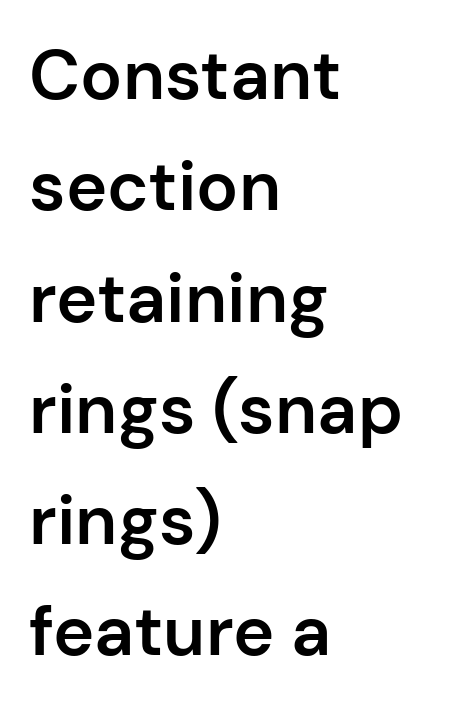
The image shows 70 px semibold sans-serif type, upright; set left-aligned, normal line spacing (1.59x), normal letter spacing, not underlined; low stroke contrast and a medium x-height.
